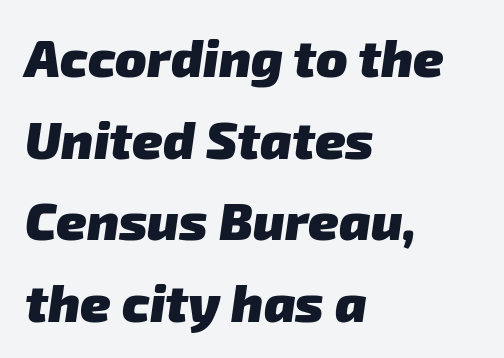
The image shows 52 px heavy sans-serif type; set left-aligned, normal line spacing (1.57x), normal letter spacing, not underlined; low stroke contrast and a medium x-height.
